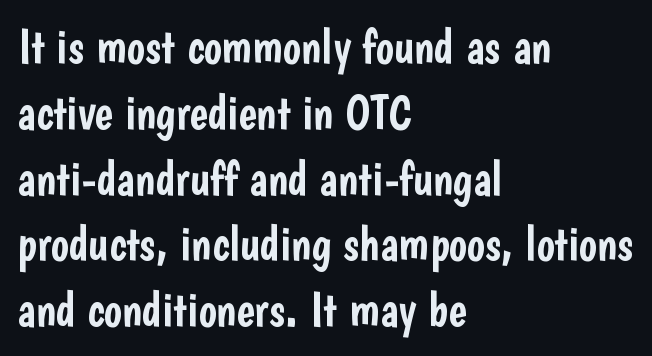
Q: Is the text italic (slanted)? A: No, it is upright.
Q: Is the typeface a serif or a sans-serif typeface? A: Sans-serif.
Q: Is the text underlined? A: No.
Q: How is the paragraph aligned? A: Left-aligned.
Q: Is the spacing between letters normal or unusually wide? A: Normal.
Q: Is the spacing between lines tight, normal or loose? A: Normal.
Q: Width (condensed, normal, or wide)? A: Condensed.
Q: Stroke contrast? A: Low.
Q: x-height? A: Medium.
Q: Monospaced? A: No.
